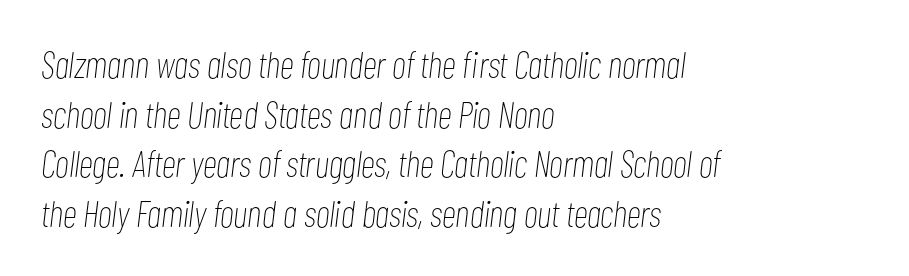
{"italic": "yes", "lean": "right", "slant_degrees": 7, "bold": "no", "weight": "thin", "width": "condensed", "stroke_contrast": "low", "x_height": "medium", "monospaced": "no", "underline": "no", "align": "left", "line_spacing": "normal", "line_spacing_ratio": 1.34, "letter_spacing": "normal", "letter_spacing_em": 0.0, "glyph_px": 37}
